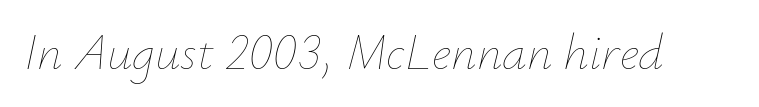
{"italic": "yes", "lean": "right", "slant_degrees": 12, "bold": "no", "weight": "thin", "width": "normal", "stroke_contrast": "low", "x_height": "small", "monospaced": "no", "underline": "no", "letter_spacing": "normal", "letter_spacing_em": 0.0, "glyph_px": 50}
